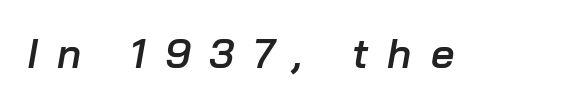
Character widths vary here, with narrow letters taking less room than wide ones. It's the slanting kind of type. The letters are spread apart with noticeably loose tracking. Firm but not heavy-handed strokes: this text is semibold. The words here are not underlined.
